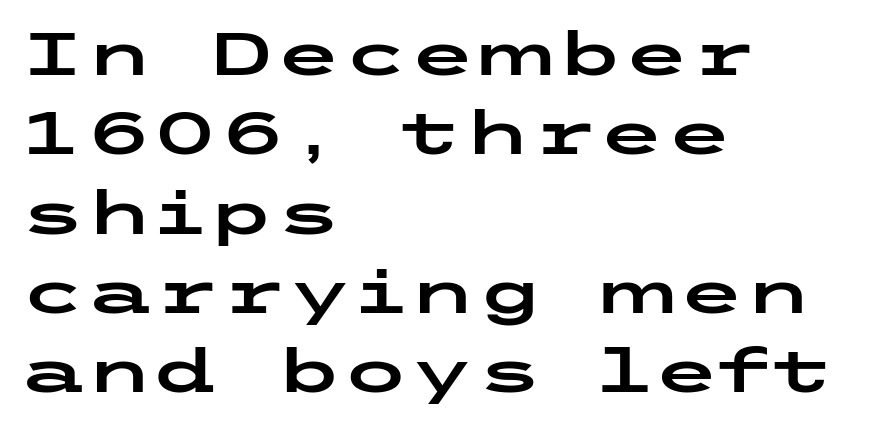
A student would call this left alignment; a typographer would say flush left, rag right. Examine the stroke ends and you'll find no serifs. The horizontal fit of the characters is conventional and even. This block has exactly the height ordinary leading produces.
